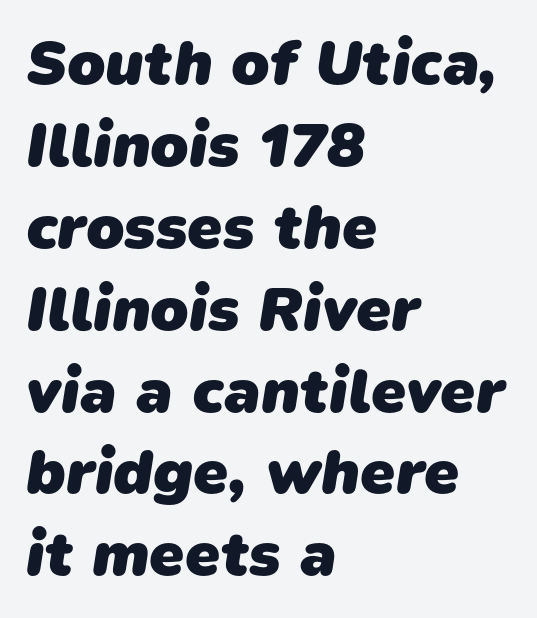
Q: Is the text bold? A: Yes.
Q: Is the typeface a serif or a sans-serif typeface? A: Sans-serif.
Q: Is the text underlined? A: No.
Q: How is the paragraph aligned? A: Left-aligned.
Q: Is the spacing between letters normal or unusually wide? A: Normal.
Q: Is the spacing between lines tight, normal or loose? A: Normal.
Q: Width (condensed, normal, or wide)? A: Normal.
Q: Stroke contrast? A: Low.
Q: x-height? A: Medium.
Q: Monospaced? A: No.
